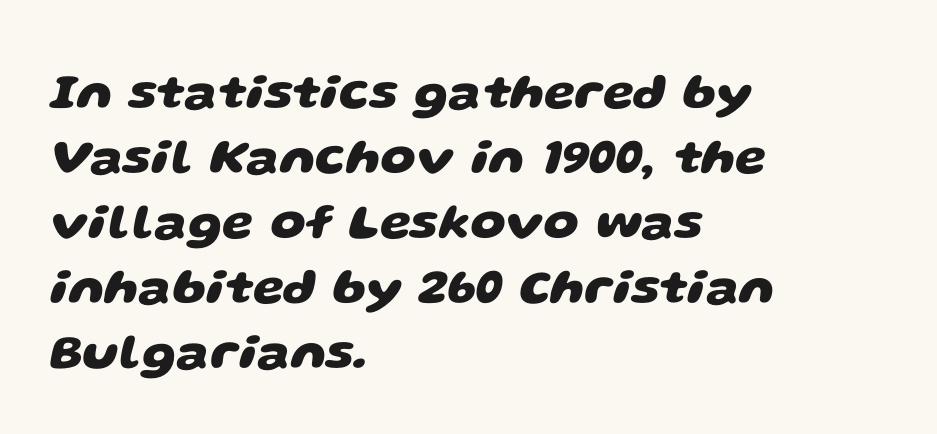
Q: Is the text bold? A: Yes.
Q: Is the typeface a serif or a sans-serif typeface? A: Sans-serif.
Q: Is the text underlined? A: No.
Q: How is the paragraph aligned? A: Left-aligned.
Q: Is the spacing between letters normal or unusually wide? A: Normal.
Q: Is the spacing between lines tight, normal or loose? A: Normal.
Q: Width (condensed, normal, or wide)? A: Wide.
Q: Stroke contrast? A: Low.
Q: x-height? A: Large.
Q: Monospaced? A: No.
